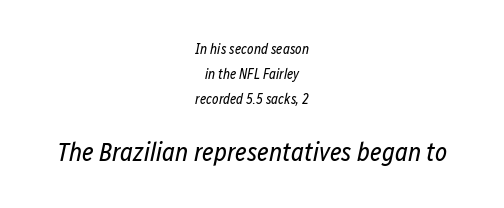
Default kerning and tracking; the words read as compact shapes. In this sample the second text group is rendered at the bigger scale. Heft: none added — not bold. A bare baseline throughout the passage.
